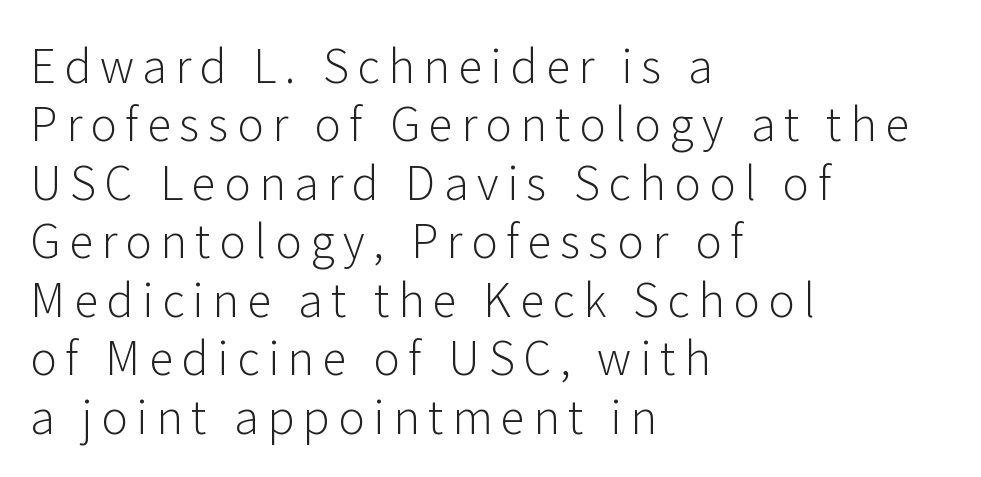
Here the designer chose a conventional face with non-uniform glyph widths. One-word summary of the alignment: left. The gap between lines stays unmarked. One glance says typical: line gaps are just what's usual. Ink coverage per letter is moderate at most. The rendering shows plain stroke endings on the letterforms — a sans-serif design.
